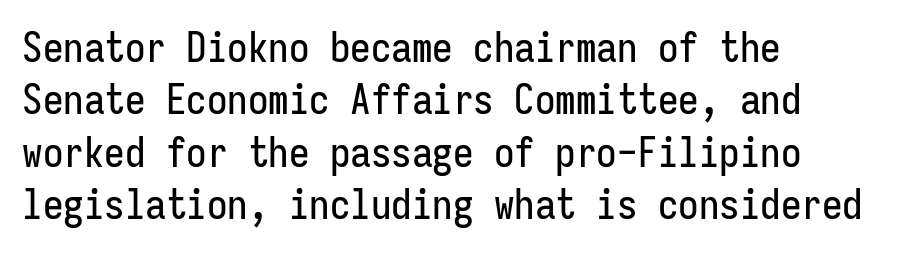
Think of a typewriter: that constant character pitch is what you see here. Nope, no serifs anywhere on these letters. The baseline area is clear. Tracking value appears to be zero — textbook default spacing.
